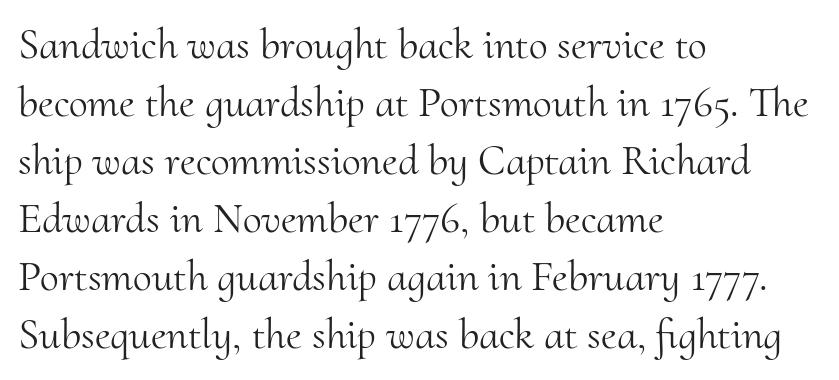
The image shows 43 px light serif type, upright; set left-aligned, normal line spacing (1.35x), normal letter spacing, not underlined; medium stroke contrast and a small x-height.
